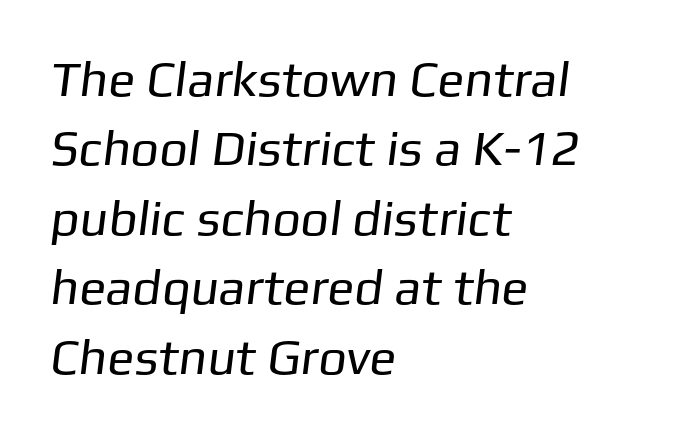
Q: Is the text bold? A: No.
Q: Is the typeface a serif or a sans-serif typeface? A: Sans-serif.
Q: Is the text underlined? A: No.
Q: How is the paragraph aligned? A: Left-aligned.
Q: Is the spacing between letters normal or unusually wide? A: Normal.
Q: Is the spacing between lines tight, normal or loose? A: Normal.
Q: Width (condensed, normal, or wide)? A: Normal.
Q: Stroke contrast? A: Low.
Q: x-height? A: Medium.
Q: Monospaced? A: No.
